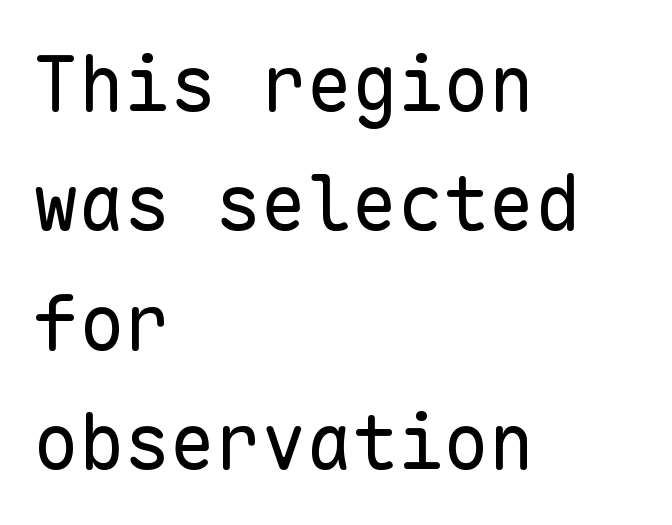
{"serif": "no", "italic": "no", "bold": "no", "weight": "regular", "width": "normal", "stroke_contrast": "low", "x_height": "medium", "monospaced": "yes", "underline": "no", "align": "left", "line_spacing": "normal", "line_spacing_ratio": 1.57, "letter_spacing": "normal", "letter_spacing_em": 0.0, "glyph_px": 76}
